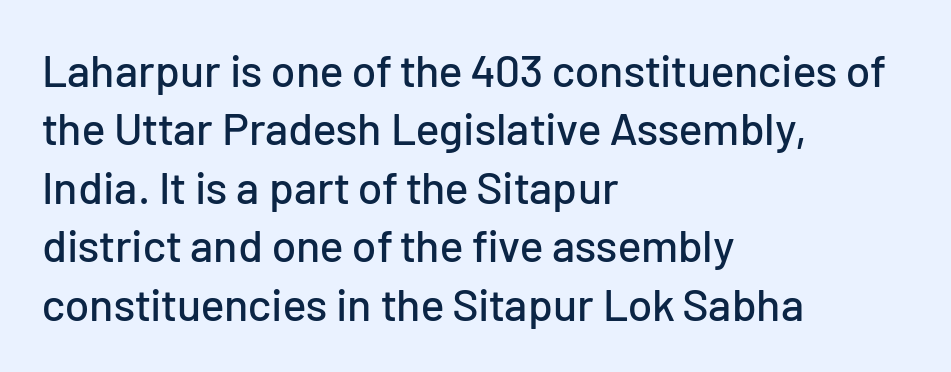
Rows of type keep a routine distance in the vertical direction. Check where the strokes stop: nothing finishes them off — pure sans. Does extra space separate the letters? No, they use regular spacing. Every character sits straight up, as roman type does.
